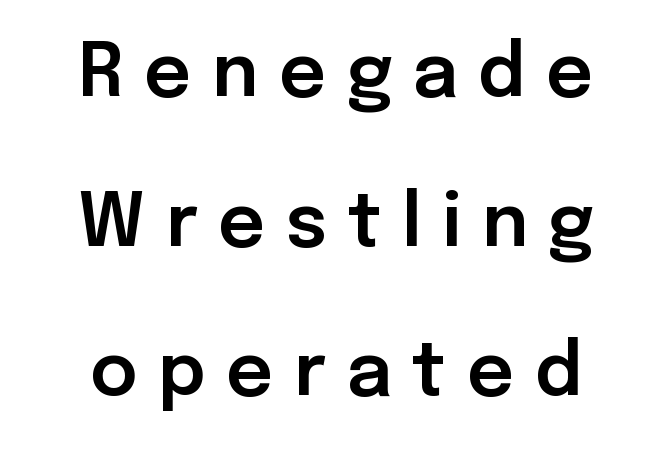
{"serif": "no", "italic": "no", "width": "normal", "stroke_contrast": "low", "x_height": "medium", "monospaced": "no", "underline": "no", "line_spacing": "loose", "line_spacing_ratio": 2.05, "letter_spacing": "wide", "letter_spacing_em": 0.28, "glyph_px": 73}
